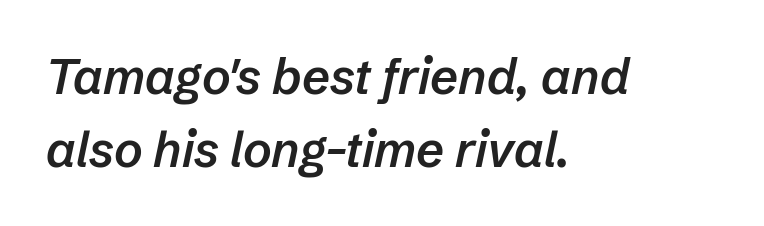
The image shows 49 px semibold type, italic (leaning right); set left-aligned, normal line spacing (1.48x), normal letter spacing, not underlined; low stroke contrast and a medium x-height.
